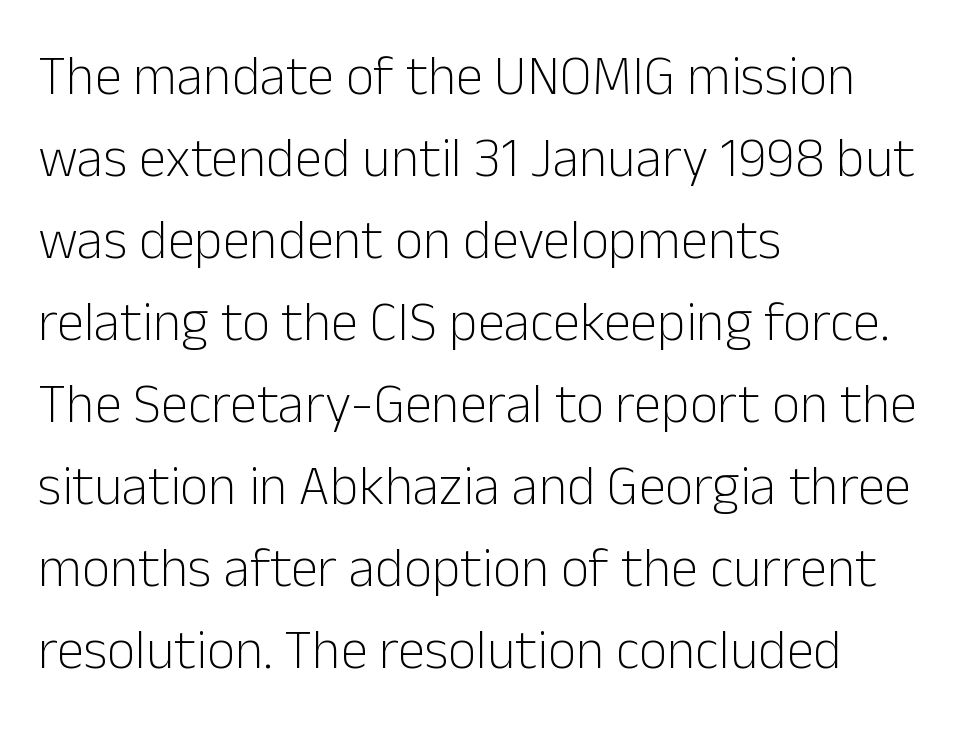
Type style note: lacks serifs. Standard letterfit; no display-style spreading of the glyphs. The space between consecutive lines is moderate. The passage shown is typed in a proportional face where columns would drift. The ragged edge is on the right, which tells us the setting is flush left.
